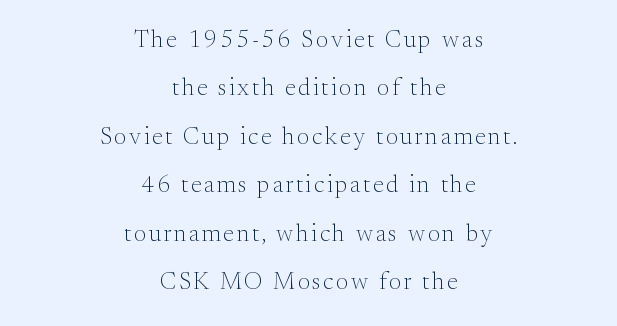
Line starts and ends both wander, symmetrically. Think standard paragraph weight, or any step lighter than that. The space between consecutive lines is lavish. Every stem runs plumb, perpendicular to the baseline. Plain, unruled lines of type.
